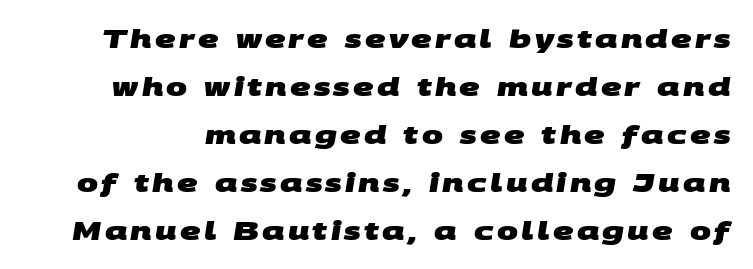
Q: Is the text bold? A: Yes.
Q: Is the text underlined? A: No.
Q: Is the spacing between lines tight, normal or loose? A: Loose.
